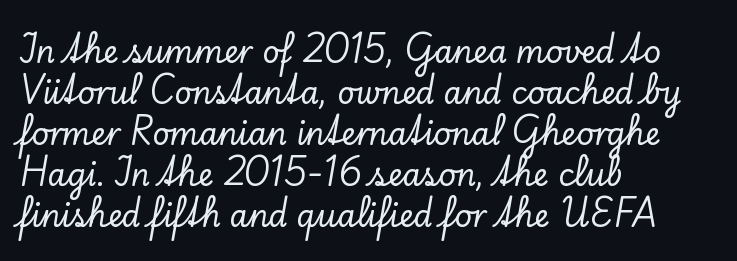
The image shows 30 px serif type; set left-aligned, normal line spacing (1.37x), normal letter spacing, not underlined; low stroke contrast and a small x-height.
